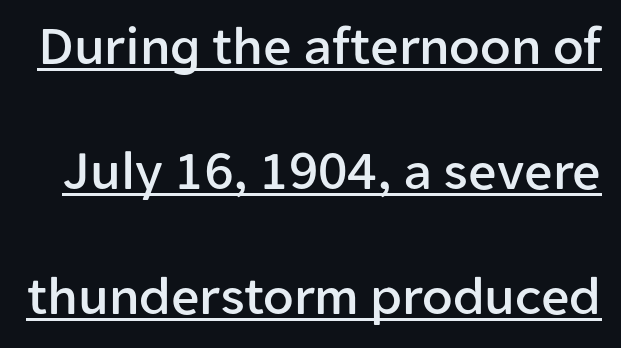
Think of a printed novel: that variable character pitch is what you see here. Is there any slant? The stems are plumb. This block would shrink considerably if given ordinary leading; it's expanded now. The letters carry no serifs — their stems end cleanly without finishing strokes. Default kerning and tracking; the words read as compact shapes.
